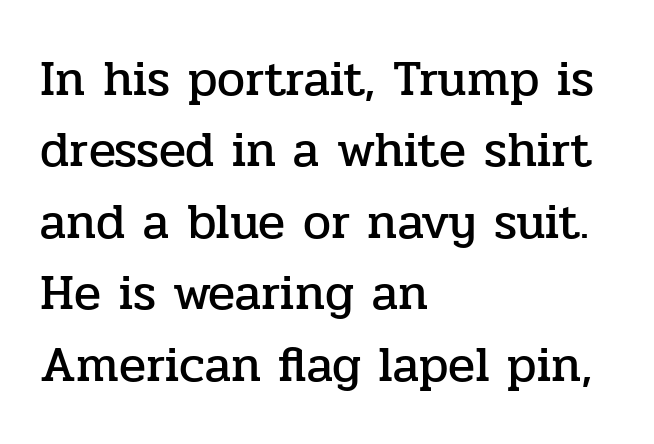
If you drew a ruler down the left edge, every line would touch it. The designer left line spacing at the default. The tracking reads as untouched default to a designer's eye. Unmarked baselines from the first word to the last.
